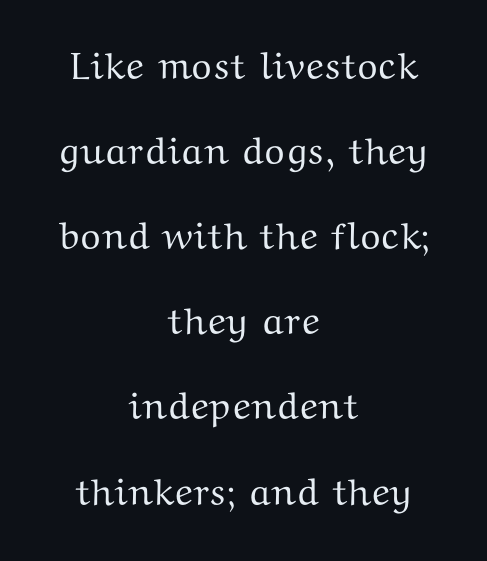
Old-style or modern, the face here clearly has serifs. In terms of leading, this rendering errs on the spacious side. Tracking here is standard; glyphs follow each other at the usual distance. The space beneath each line is pristine and unruled. Think of a printed novel: that variable character pitch is what you see here. The axis of the letterforms is exactly vertical.
